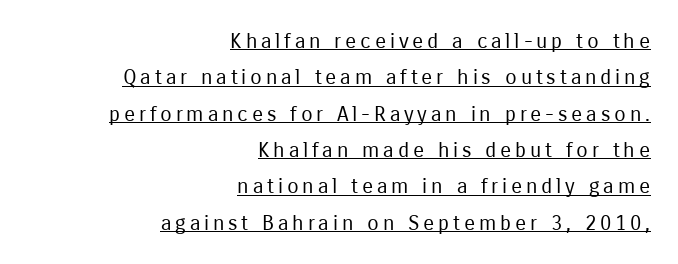
The image shows 21 px text type, upright; set right-aligned, line spacing 1.73x, underlined.
